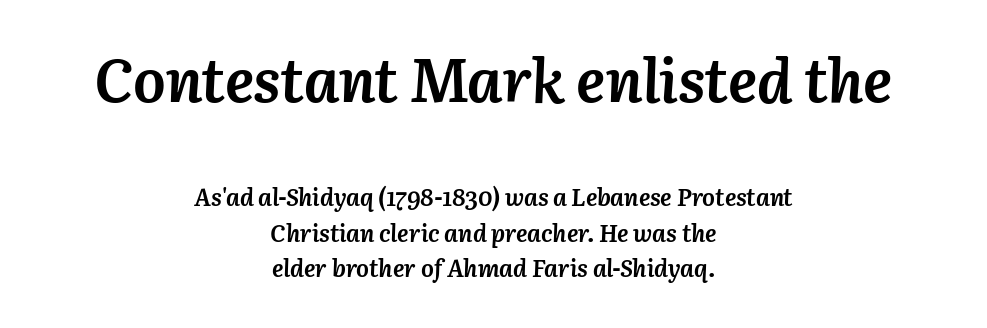
The image shows 61 px semibold type, italic (leaning right); set centered, normal line spacing (1.48x), normal letter spacing, not underlined; the first (top) block is 2.54x larger; medium stroke contrast and a medium x-height.
